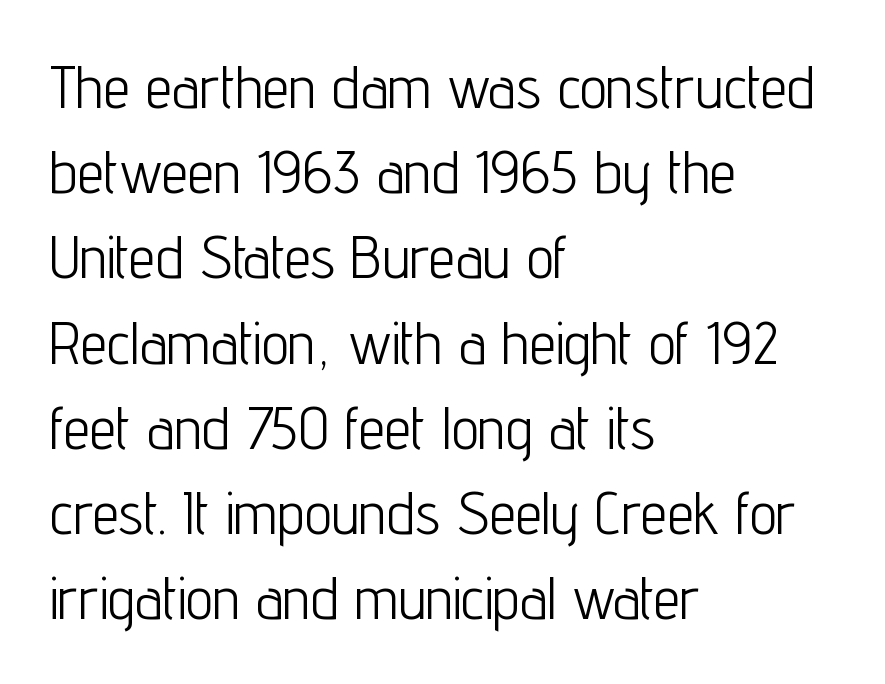
The image shows 60 px light, condensed sans-serif type, upright; set left-aligned, normal line spacing (1.42x), normal letter spacing, not underlined; low stroke contrast and a medium x-height.
